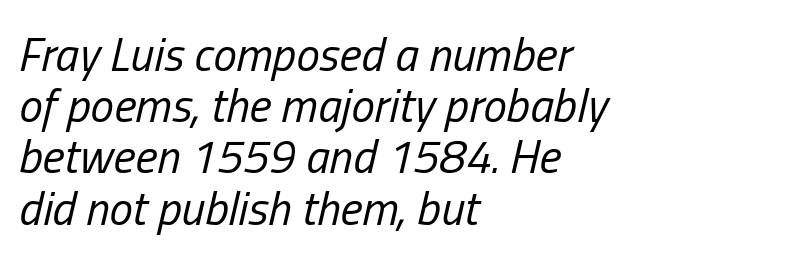
{"italic": "yes", "lean": "right", "slant_degrees": 13, "bold": "no", "weight": "regular", "width": "condensed", "stroke_contrast": "low", "x_height": "medium", "monospaced": "no", "underline": "no", "align": "left", "line_spacing": "tight", "line_spacing_ratio": 1.09, "letter_spacing": "normal", "letter_spacing_em": 0.0, "glyph_px": 47}
